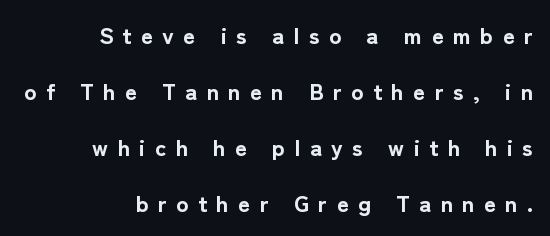
{"italic": "no", "bold": "yes", "underline": "no", "align": "right", "line_spacing": "loose", "line_spacing_ratio": 2.43, "letter_spacing": "wide", "letter_spacing_em": 0.41, "glyph_px": 23}
